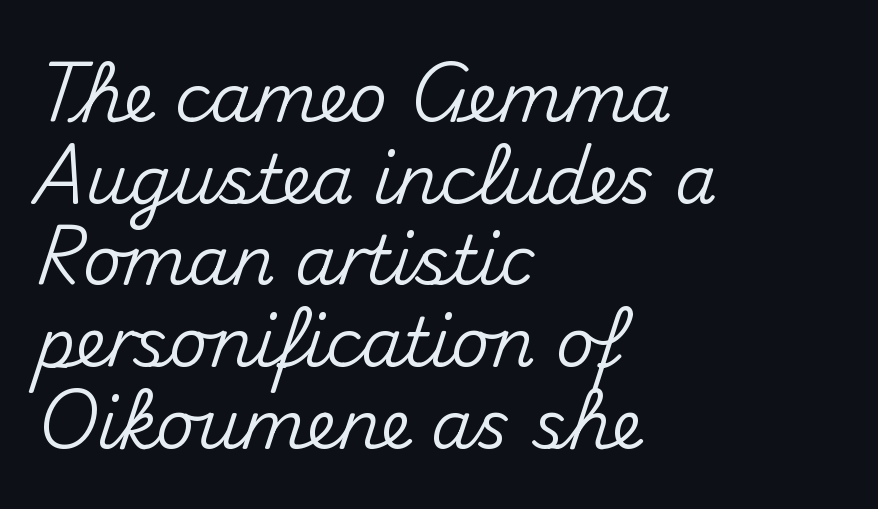
Q: Is the text italic (slanted)? A: Yes.
Q: Is the typeface a serif or a sans-serif typeface? A: Sans-serif.
Q: Is the text underlined? A: No.
Q: How is the paragraph aligned? A: Left-aligned.
Q: Is the spacing between letters normal or unusually wide? A: Normal.
Q: Width (condensed, normal, or wide)? A: Normal.
Q: Stroke contrast? A: Medium.
Q: x-height? A: Small.
Q: Monospaced? A: No.
